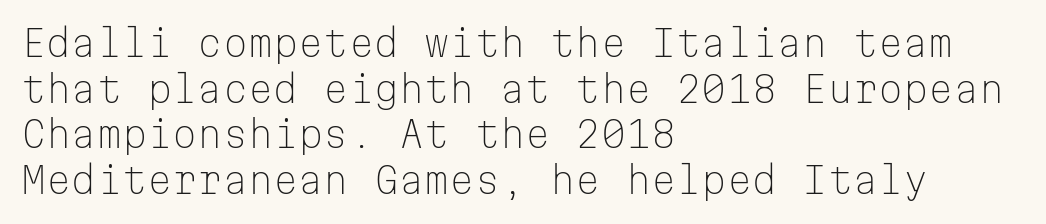
Rows of type keep a routine distance in the vertical direction. The face used here is a sans, in the tradition of grotesques and geometrics. Horizontal alignment here is leftward, the default for most running prose. Nothing heavy about these letters — not bold at all. Posture: upright roman.
